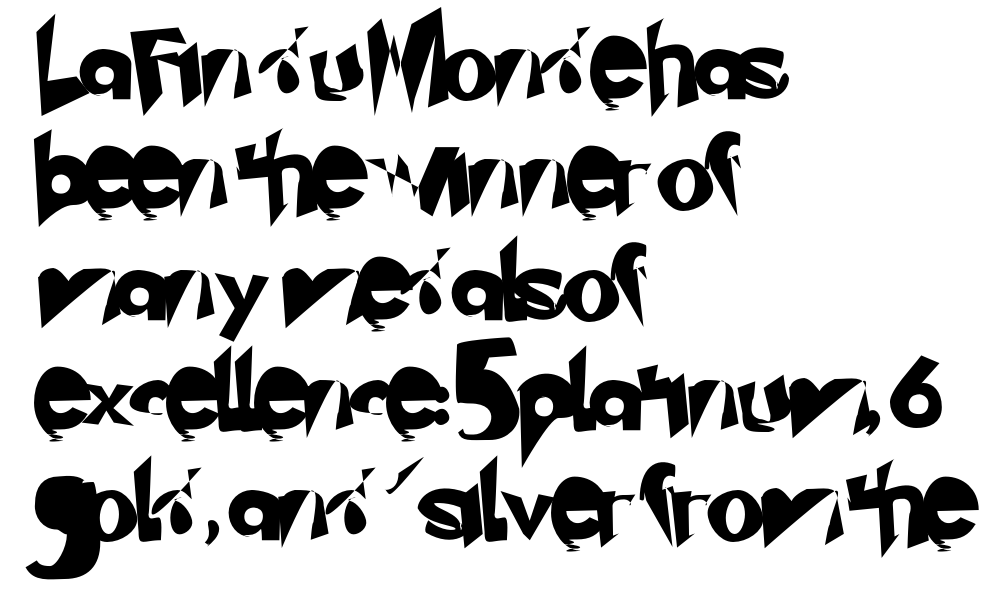
{"serif": "no", "width": "normal", "stroke_contrast": "low", "x_height": "small", "monospaced": "no", "underline": "no", "align": "left", "line_spacing": "normal", "line_spacing_ratio": 1.49, "letter_spacing": "normal", "letter_spacing_em": 0.0, "glyph_px": 74}
